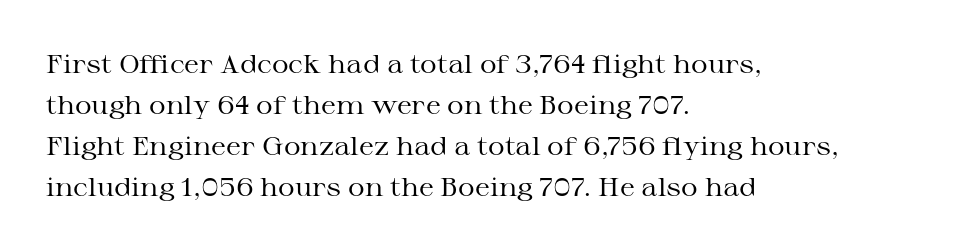
The image shows 26 px text type, upright; set left-aligned, normal line spacing (1.58x), normal letter spacing, not underlined.
